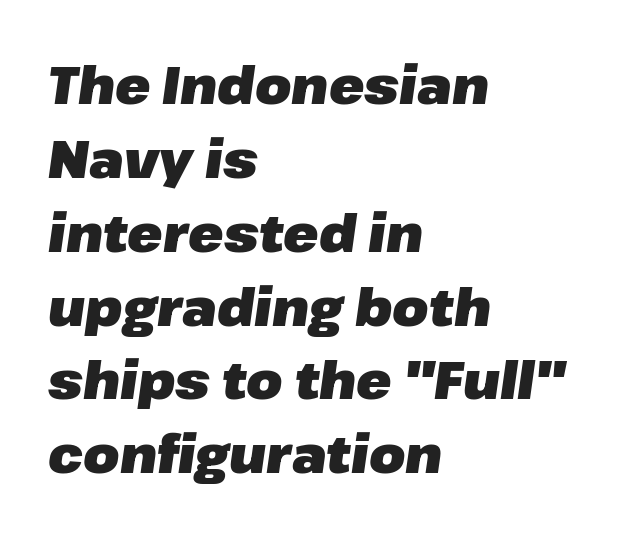
The image shows 52 px heavy type, italic (leaning right); set left-aligned, normal line spacing (1.42x), normal letter spacing, not underlined; low stroke contrast and a medium x-height.
